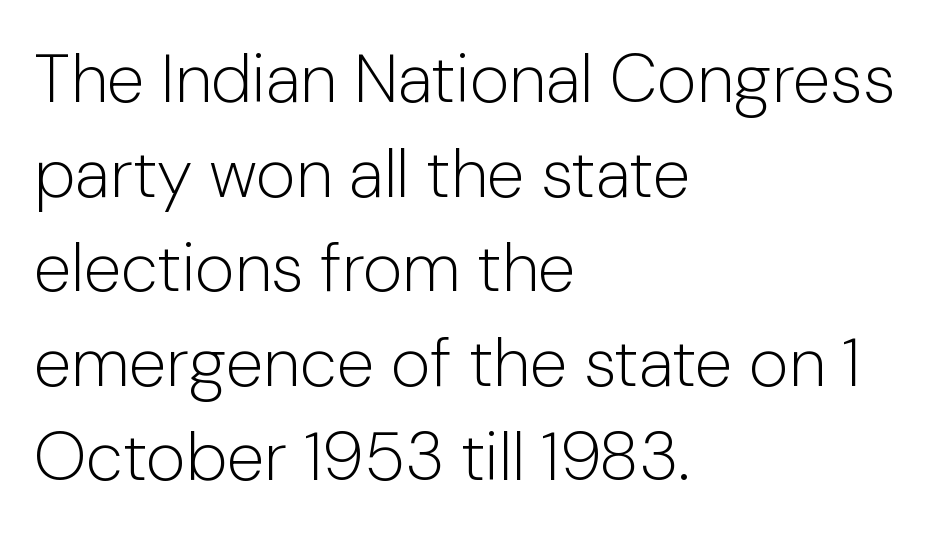
Q: Is the text bold? A: No.
Q: Is the text italic (slanted)? A: No, it is upright.
Q: Is the typeface a serif or a sans-serif typeface? A: Sans-serif.
Q: Is the text underlined? A: No.
Q: How is the paragraph aligned? A: Left-aligned.
Q: Is the spacing between letters normal or unusually wide? A: Normal.
Q: Is the spacing between lines tight, normal or loose? A: Normal.
Q: Width (condensed, normal, or wide)? A: Normal.
Q: Stroke contrast? A: Low.
Q: x-height? A: Medium.
Q: Monospaced? A: No.
